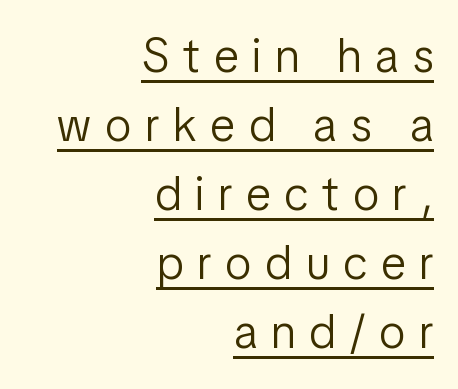
The image shows 47 px light, condensed sans-serif type, upright; set right-aligned, normal line spacing (1.47x), unusually wide letter spacing (+0.3 em), underlined; low stroke contrast and a medium x-height.
